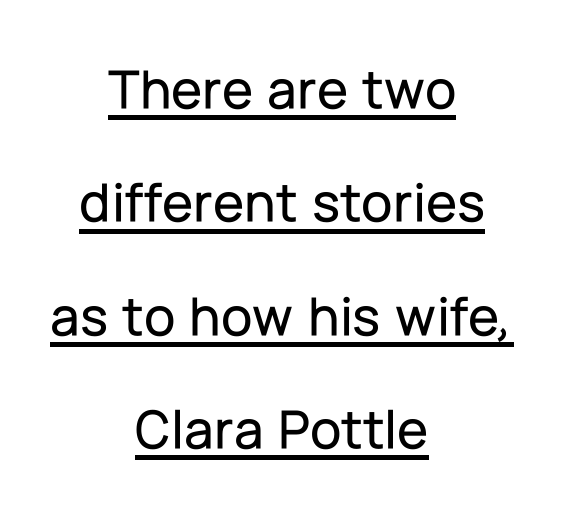
The image shows 57 px sans-serif type, upright; set centered, loose line spacing (1.99x), normal letter spacing, underlined; low stroke contrast and a medium x-height.
